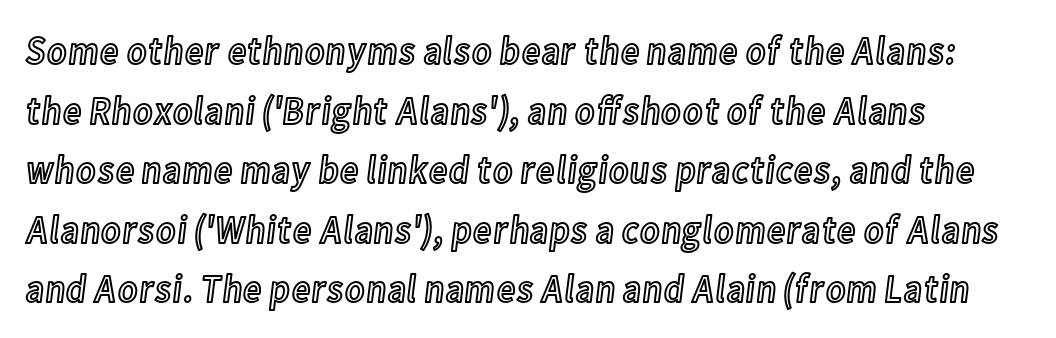
Underlining? Definitely not there. Leading matches the norm, producing a regular column. The rag falls on the right side of this text block. Nobody touched the tracking dial on this one.
